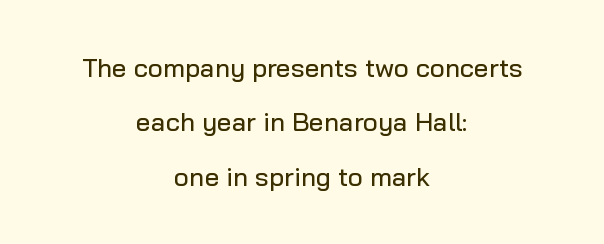
{"italic": "no", "underline": "no", "align": "center", "line_spacing": "loose", "line_spacing_ratio": 2.09, "letter_spacing": "normal", "letter_spacing_em": 0.0, "glyph_px": 26}
